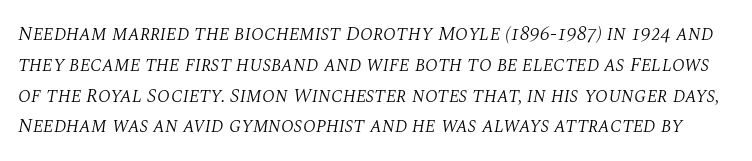
The image shows 20 px text type, italic (leaning right); set normal line spacing (1.54x), normal letter spacing, not underlined.
